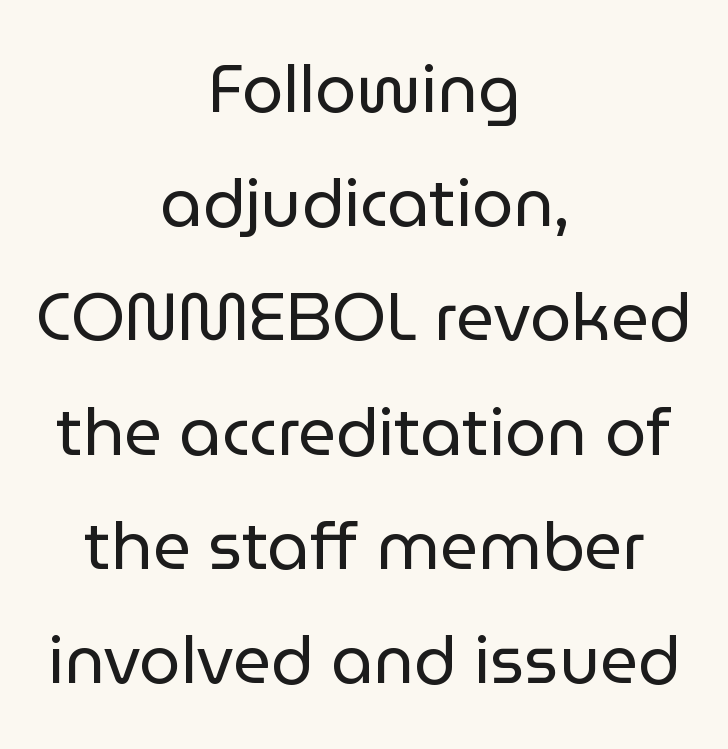
The image shows 66 px regular-weight sans-serif type, upright; set centered, line spacing 1.73x, normal letter spacing, not underlined; low stroke contrast and a medium x-height.
